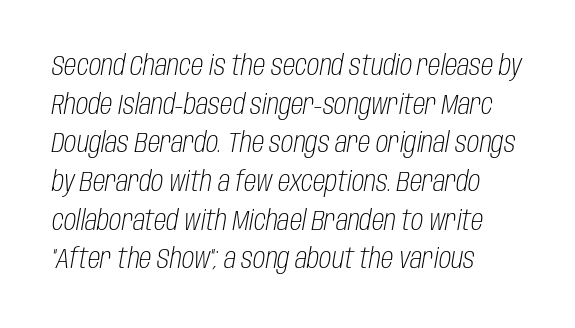
Q: Is the text bold? A: No.
Q: Is the text italic (slanted)? A: Yes, it leans right by about 10 degrees.
Q: Is the text underlined? A: No.
Q: How is the paragraph aligned? A: Left-aligned.
Q: Is the spacing between letters normal or unusually wide? A: Normal.
Q: Is the spacing between lines tight, normal or loose? A: Normal.
Q: Width (condensed, normal, or wide)? A: Condensed.
Q: Stroke contrast? A: Low.
Q: x-height? A: Large.
Q: Monospaced? A: No.
